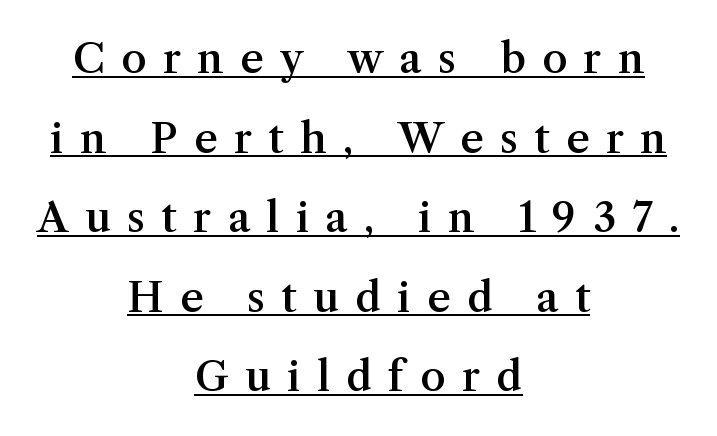
The image shows 41 px semibold serif type, upright; set centered, loose line spacing (1.94x), unusually wide letter spacing (+0.4 em), underlined; medium stroke contrast and a medium x-height.
